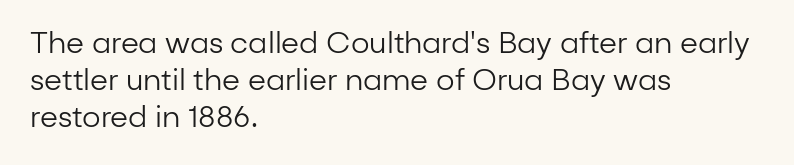
The image shows 29 px regular-weight sans-serif type, upright; set left-aligned, normal line spacing (1.28x), normal letter spacing, not underlined; low stroke contrast and a medium x-height.
